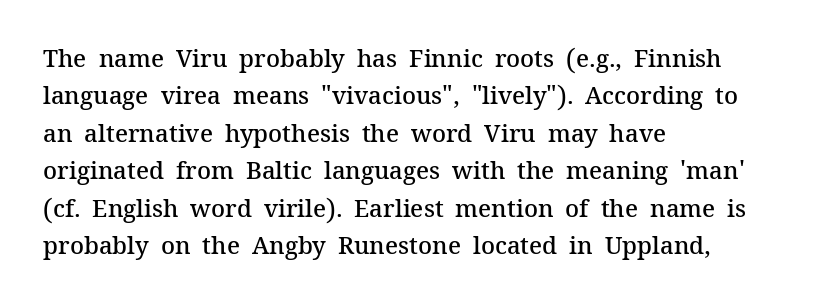
Summary of vertical rhythm: regular, with standard interline spacing. Do the letters lean? They stand straight. The passage is arranged the way most books set body copy — flush left. Bare-footed words on every line. The gaps between neighbouring characters are ordinary and unremarkable.
